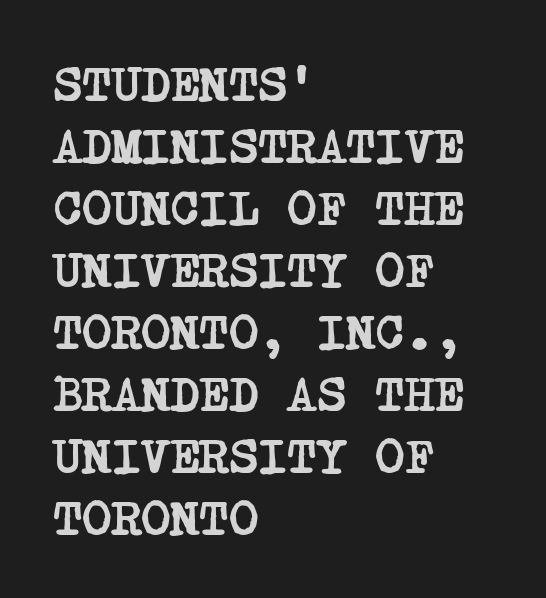
Q: Is the text bold? A: Yes.
Q: Is the typeface a serif or a sans-serif typeface? A: Serif.
Q: Is the text underlined? A: No.
Q: How is the paragraph aligned? A: Left-aligned.
Q: Is the spacing between letters normal or unusually wide? A: Normal.
Q: Width (condensed, normal, or wide)? A: Condensed.
Q: Stroke contrast? A: Low.
Q: x-height? A: Large.
